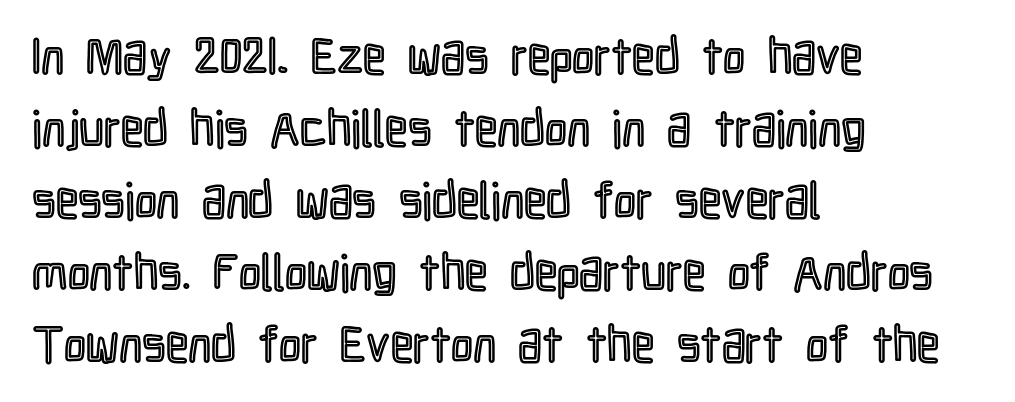
The image shows 50 px condensed type, upright; set left-aligned, normal line spacing (1.44x), normal letter spacing, not underlined; a medium x-height.
